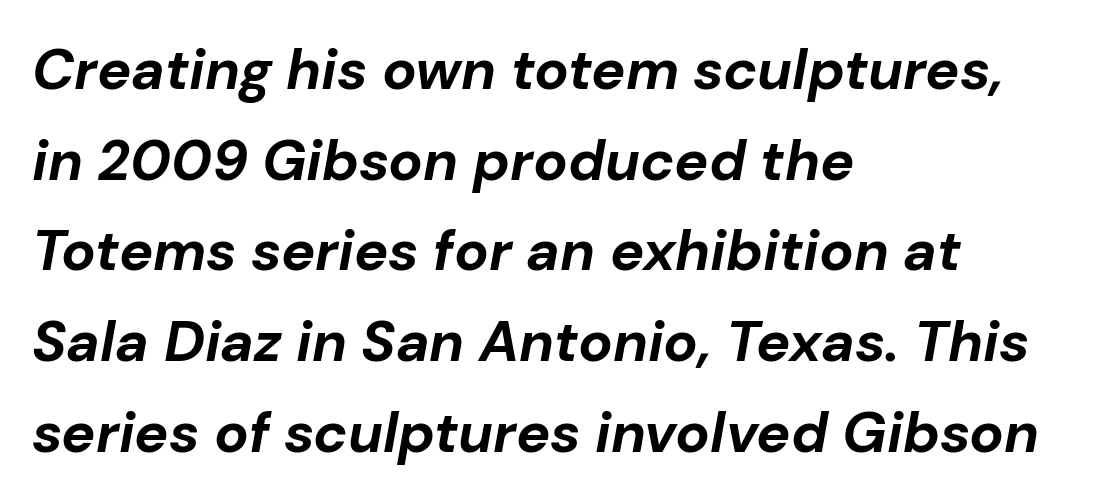
The image shows 57 px bold type, italic (leaning right); set left-aligned, normal line spacing (1.59x), normal letter spacing, not underlined; low stroke contrast and a medium x-height.
